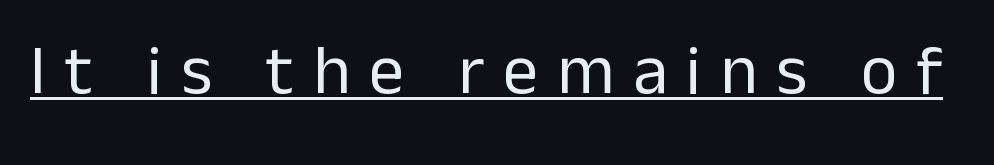
Q: Is the text bold? A: No.
Q: Is the text italic (slanted)? A: No, it is upright.
Q: Is the typeface a serif or a sans-serif typeface? A: Sans-serif.
Q: Is the text underlined? A: Yes.
Q: Is the spacing between letters normal or unusually wide? A: Unusually wide.
Q: Width (condensed, normal, or wide)? A: Normal.
Q: Stroke contrast? A: Low.
Q: x-height? A: Medium.
Q: Monospaced? A: No.
